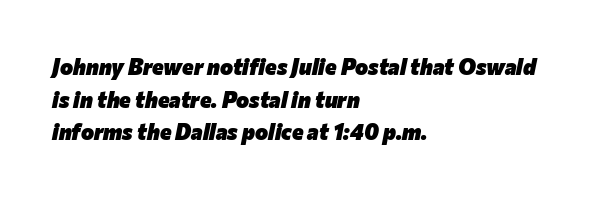
The image shows 22 px bold type, italic (leaning right); set left-aligned, normal line spacing (1.48x), normal letter spacing, not underlined.
